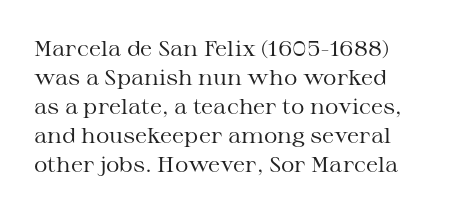
The passage shown is not bold in any degree. Evenly set lines give the paragraph a standard silhouette. Words appear dense and cohesive because spacing is normal. Has an underline been added? It has not. Nope, not italic — everything's standing straight.
